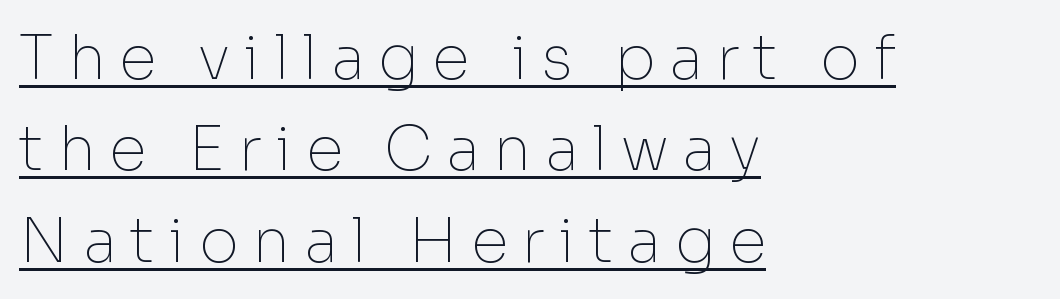
Does the lettering tilt? It doesn't — this is upright. The weight would be labelled regular, book, light, or lighter still. Spacing verdict: proportional, widths tailored to each character. The compositor pushed each line to the left boundary. A typographer would call this underscored text.
